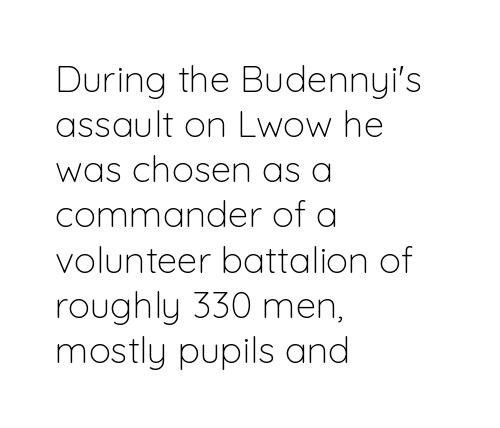
{"serif": "no", "italic": "no", "bold": "no", "weight": "light", "width": "normal", "stroke_contrast": "low", "x_height": "medium", "monospaced": "no", "underline": "no", "align": "left", "line_spacing_ratio": 1.22, "letter_spacing": "normal", "letter_spacing_em": 0.0, "glyph_px": 37}
